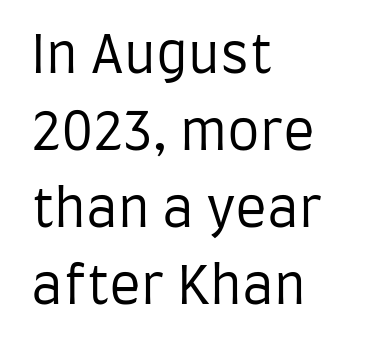
Descenders are the only things crossing below the line. Evenly set lines give the paragraph a standard silhouette. Horizontal alignment here is leftward, the default for most running prose. These lines are composed in type without serifs. The specimen reads as upright at a glance. Caption: face not bold, strokes unweighted.
